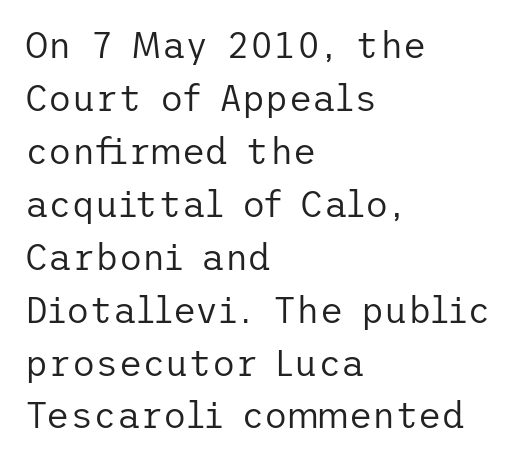
The image shows 36 px regular-weight sans-serif type, upright; set left-aligned, normal line spacing (1.47x), normal letter spacing, not underlined; low stroke contrast and a medium x-height.
